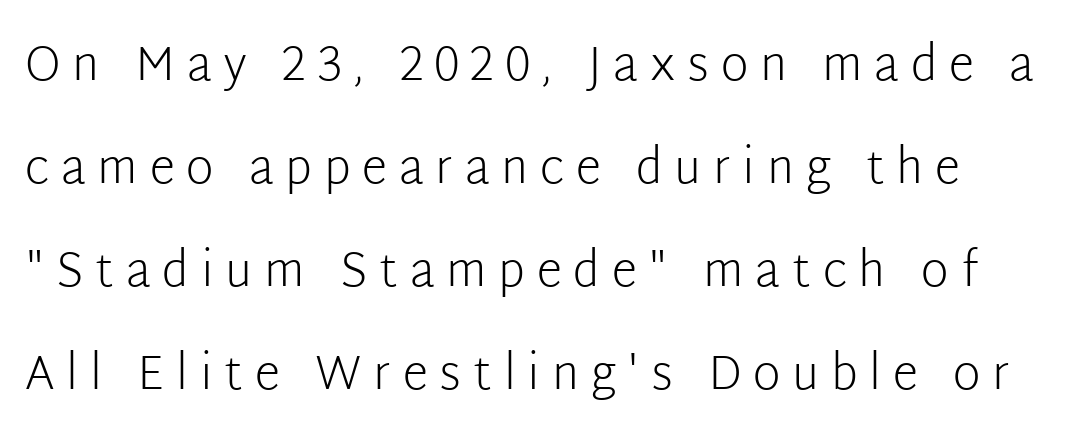
The image shows 47 px light sans-serif type, upright; set loose line spacing (2.19x), unusually wide letter spacing (+0.25 em), not underlined; low stroke contrast and a medium x-height.
